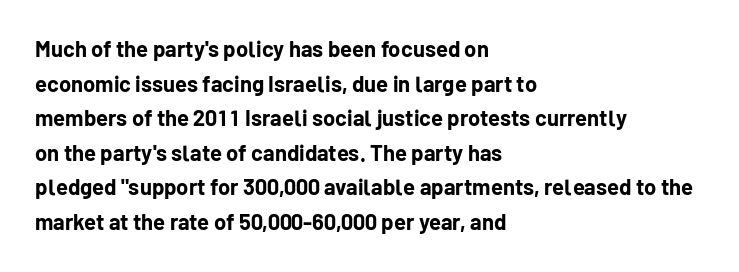
This sample uses an upright cut, with every glyph sitting square on the baseline. Whoever set this chose a conventional vertical rhythm. Students, note that the glyphs here touch the page at normal intervals. Strokes here are thick enough to call this a true bold.
